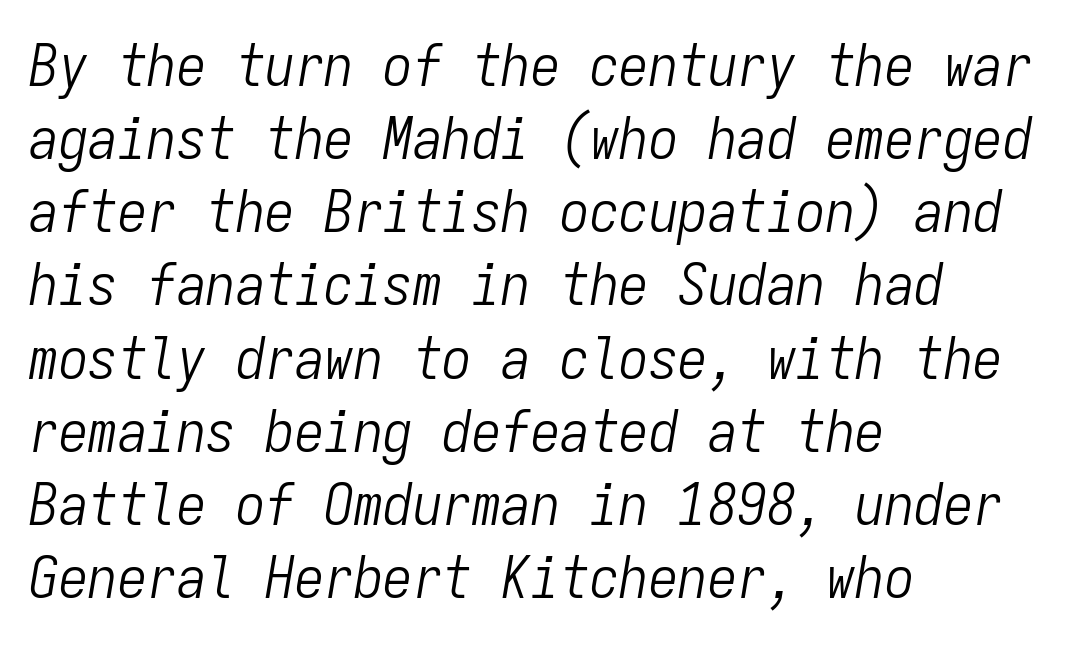
{"italic": "yes", "lean": "right", "slant_degrees": 9, "bold": "no", "weight": "light", "width": "condensed", "stroke_contrast": "low", "x_height": "medium", "monospaced": "yes", "underline": "no", "align": "left", "line_spacing_ratio": 1.24, "letter_spacing": "normal", "letter_spacing_em": 0.0, "glyph_px": 59}
